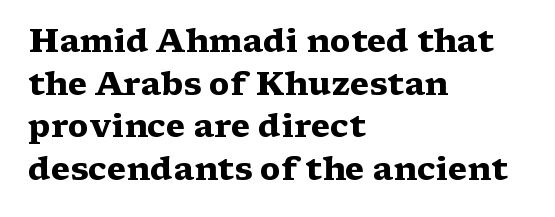
Q: Is the text bold? A: Yes.
Q: Is the text italic (slanted)? A: No, it is upright.
Q: Is the typeface a serif or a sans-serif typeface? A: Serif.
Q: Is the text underlined? A: No.
Q: How is the paragraph aligned? A: Left-aligned.
Q: Is the spacing between letters normal or unusually wide? A: Normal.
Q: Is the spacing between lines tight, normal or loose? A: Normal.
Q: Width (condensed, normal, or wide)? A: Wide.
Q: Stroke contrast? A: Medium.
Q: x-height? A: Medium.
Q: Monospaced? A: No.
